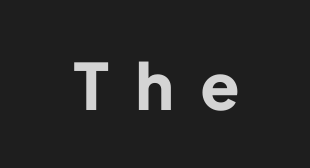
Look at the stroke-to-counter ratio: heavy, a bold. Typographically, this falls in the sans-serif category. The letters are spread apart with noticeably loose tracking. Compared with a flush-left layout, this one balances lines on the center instead. A typesetter would call this proportional, since set widths differ per character.
